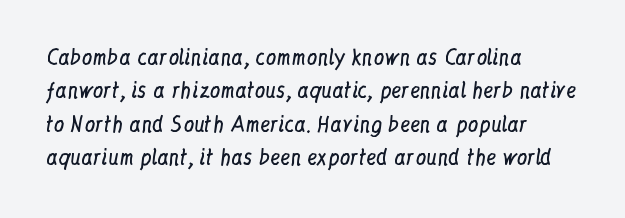
The image shows 21 px text type; set left-aligned, normal line spacing (1.59x), normal letter spacing, not underlined.
